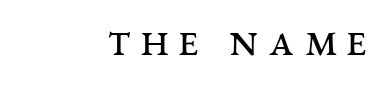
Q: Is the text bold? A: No.
Q: Is the text italic (slanted)? A: No, it is upright.
Q: Is the typeface a serif or a sans-serif typeface? A: Serif.
Q: Is the text underlined? A: No.
Q: How is the paragraph aligned? A: Right-aligned.
Q: Is the spacing between letters normal or unusually wide? A: Unusually wide.
Q: Width (condensed, normal, or wide)? A: Wide.
Q: Stroke contrast? A: Medium.
Q: x-height? A: Large.
Q: Monospaced? A: No.
